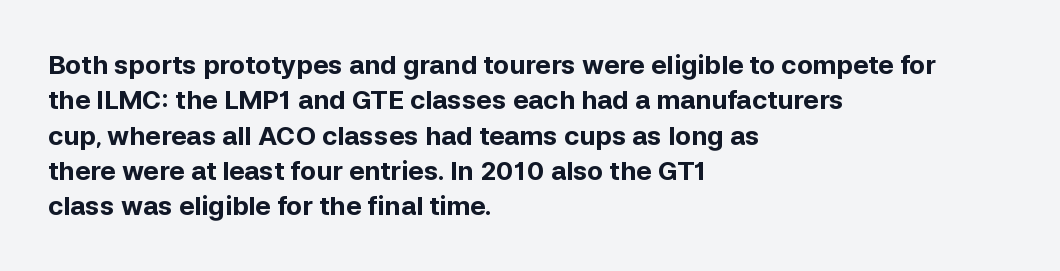
{"italic": "no", "bold": "yes", "underline": "no", "align": "left", "line_spacing": "normal", "line_spacing_ratio": 1.36, "letter_spacing": "normal", "letter_spacing_em": 0.0, "glyph_px": 26}
